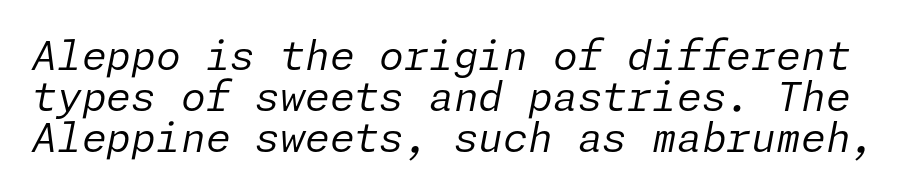
Q: Is the text bold? A: No.
Q: Is the text italic (slanted)? A: Yes, it leans right by about 11 degrees.
Q: Is the text underlined? A: No.
Q: Is the spacing between letters normal or unusually wide? A: Normal.
Q: Is the spacing between lines tight, normal or loose? A: Tight.
Q: Width (condensed, normal, or wide)? A: Normal.
Q: Stroke contrast? A: Low.
Q: x-height? A: Medium.
